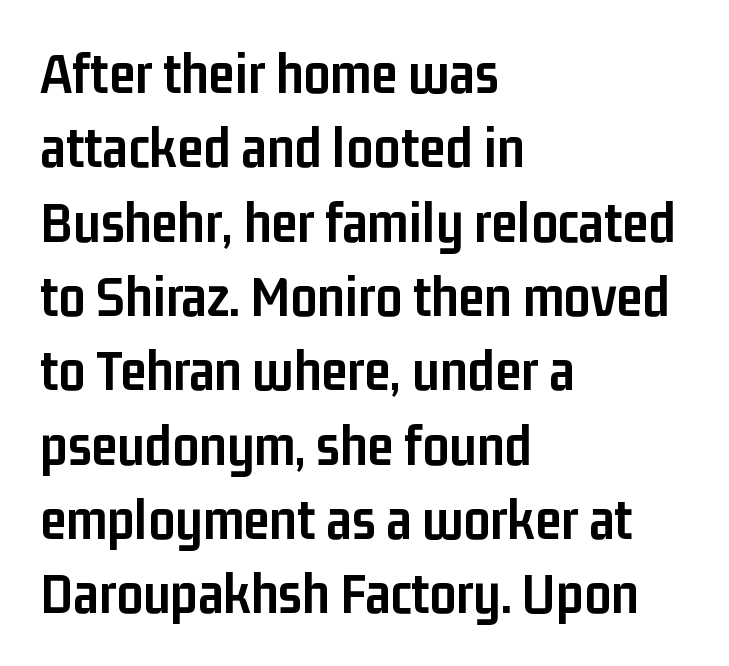
{"serif": "no", "italic": "no", "bold": "yes", "weight": "semibold", "width": "condensed", "stroke_contrast": "low", "x_height": "medium", "monospaced": "no", "underline": "no", "align": "left", "line_spacing": "normal", "line_spacing_ratio": 1.26, "letter_spacing": "normal", "letter_spacing_em": 0.0, "glyph_px": 59}
